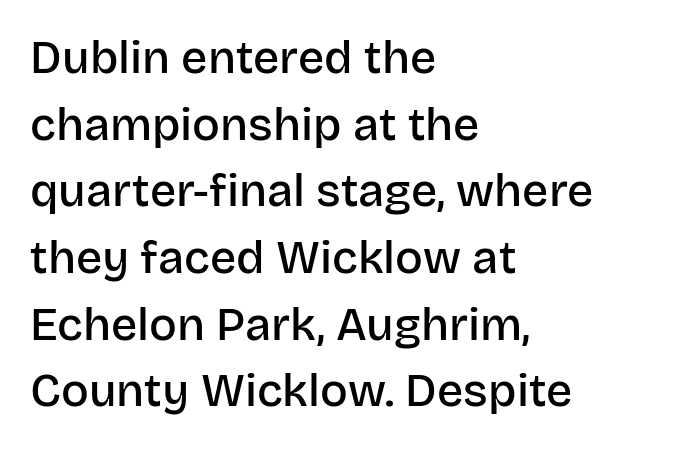
The image shows 46 px semibold sans-serif type, upright; set left-aligned, normal line spacing (1.45x), normal letter spacing, not underlined; low stroke contrast and a large x-height.
